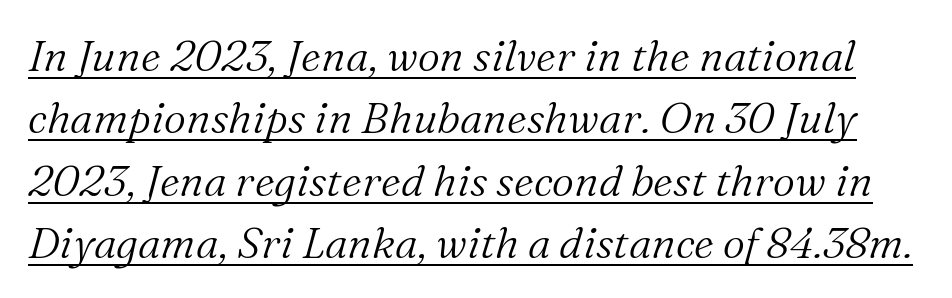
The image shows 43 px light serif type, italic (leaning right); set normal line spacing (1.45x), normal letter spacing, underlined; medium stroke contrast and a medium x-height.
